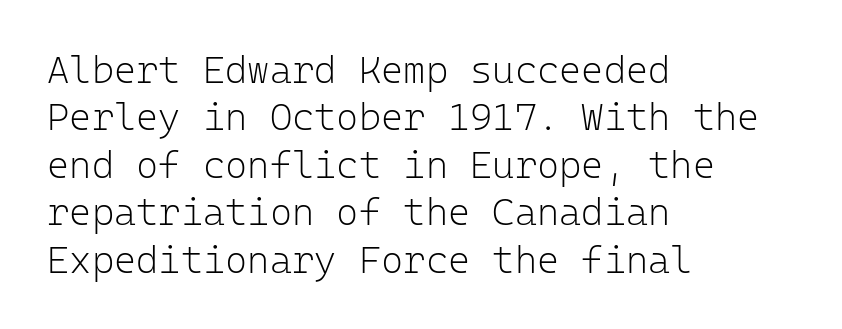
The passage shown is not underscored anywhere. The type sits square on the baseline with zero lean. The letterforms sit shoulder to shoulder at normal distance. Casual observation: everything's shoved over to the left.
